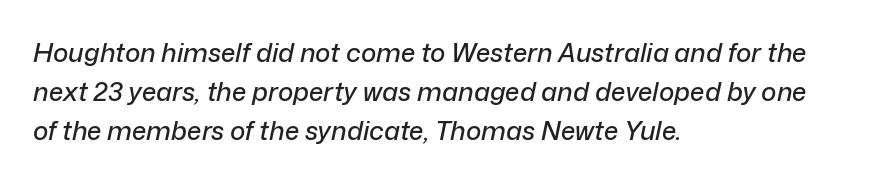
{"italic": "yes", "lean": "right", "slant_degrees": 12, "underline": "no", "align": "left", "line_spacing": "normal", "line_spacing_ratio": 1.5, "letter_spacing": "normal", "letter_spacing_em": 0.0, "glyph_px": 26}
